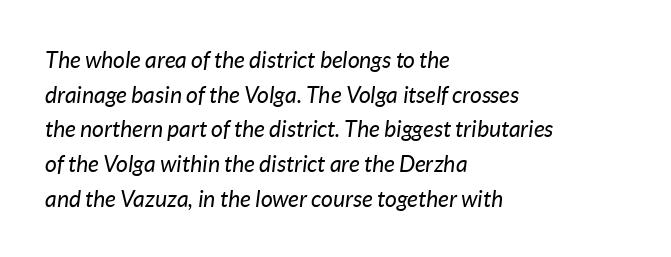
The zone under the glyphs is completely vacant. One-word summary of the alignment: left. No letter is thick-stroked: the sample isn't bold. You can tell it's italic because the verticals aren't actually vertical.
